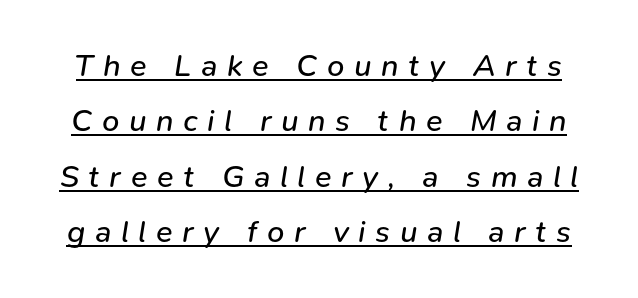
The image shows 31 px regular-weight type, italic (leaning right); set line spacing 1.79x, unusually wide letter spacing (+0.31 em), underlined; low stroke contrast and a medium x-height.
